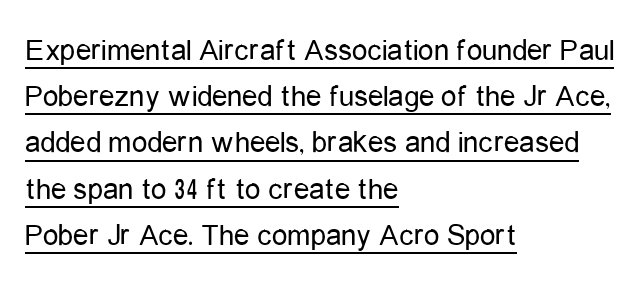
The cut favours lightness, reaching ordinary text weight at its darkest. Standard letterfit; no display-style spreading of the glyphs. Nope, not italic — everything's standing straight. Look at the bottom of the vertical strokes: they stop flat, with no serifs.
